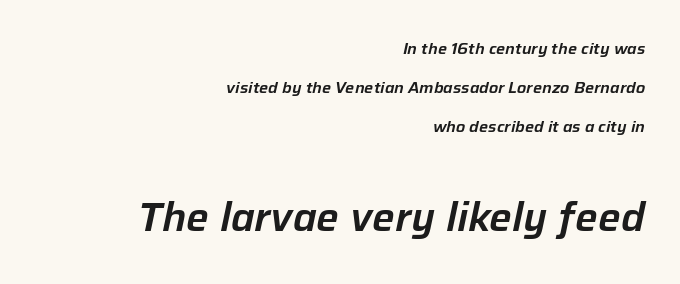
{"italic": "yes", "lean": "right", "slant_degrees": 12, "width": "normal", "stroke_contrast": "low", "x_height": "medium", "monospaced": "no", "underline": "no", "align": "right", "line_spacing": "loose", "line_spacing_ratio": 2.45, "letter_spacing": "normal", "letter_spacing_em": 0.0, "larger_block": "second", "size_ratio": 2.5, "glyph_px": 40}
